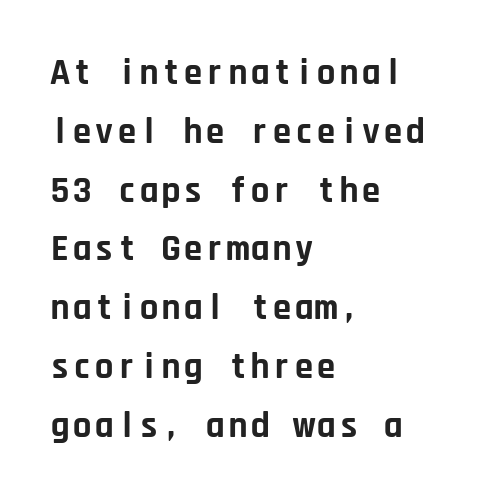
{"serif": "no", "italic": "no", "bold": "yes", "weight": "bold", "width": "normal", "stroke_contrast": "low", "x_height": "large", "monospaced": "yes", "underline": "no", "align": "left", "line_spacing": "normal", "line_spacing_ratio": 1.59, "letter_spacing": "normal", "letter_spacing_em": 0.0, "glyph_px": 37}
